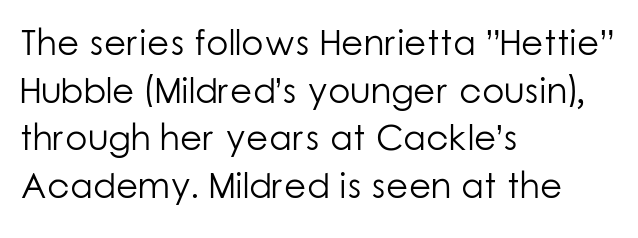
Stroke terminals: plain, sans-serif. A typesetter would call this proportional, since set widths differ per character. Nothing unusual about the tracking: characters are spaced as the font intends. The passage shown is not underscored anywhere. Each stroke keeps to a modest, everyday thickness or less.
